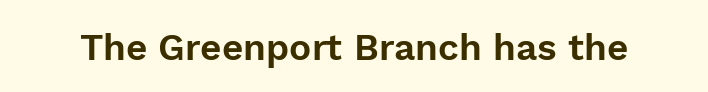
Spacing between characters is what you'd get straight out of the box. Just letters on the line, the space beneath them empty. This rendering employs a face without finishing strokes, i.e., a sans-serif. Each letter keeps its own natural width here, so spacing adapts to shape. Quick note: not italic, upright.
